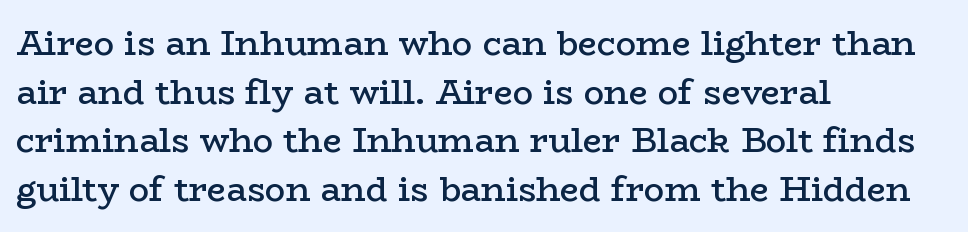
The image shows 34 px semibold, wide serif type, upright; set left-aligned, normal line spacing (1.43x), normal letter spacing, not underlined; low stroke contrast and a medium x-height.
